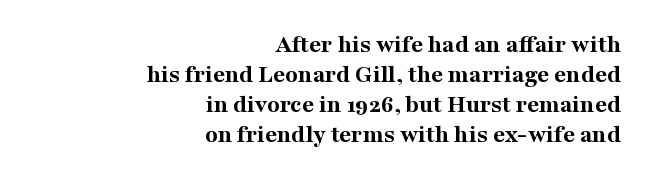
Q: Is the text bold? A: Yes.
Q: Is the text italic (slanted)? A: No, it is upright.
Q: Is the text underlined? A: No.
Q: How is the paragraph aligned? A: Right-aligned.
Q: Is the spacing between letters normal or unusually wide? A: Normal.
